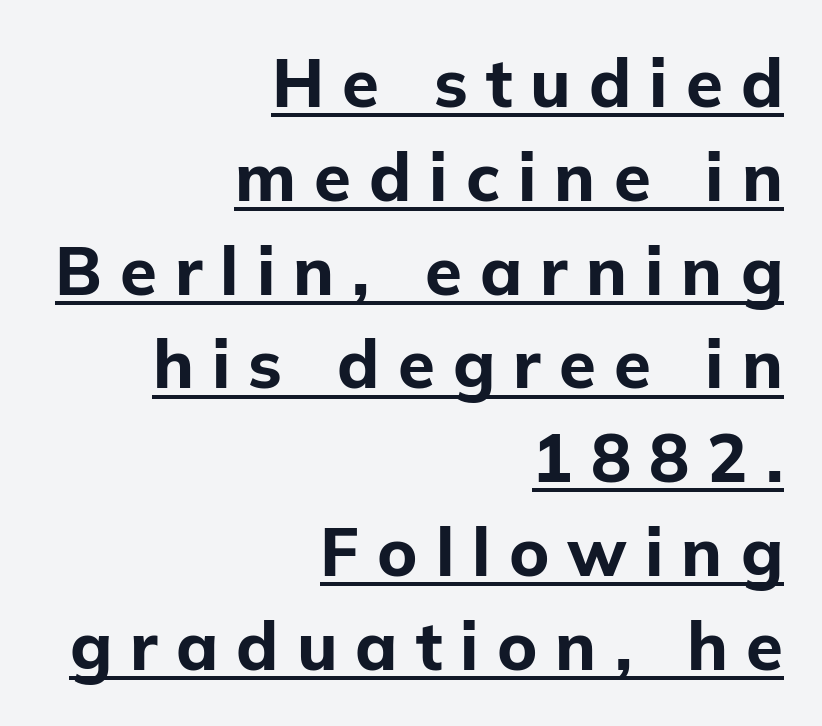
{"serif": "no", "italic": "no", "bold": "yes", "weight": "bold", "width": "normal", "stroke_contrast": "low", "x_height": "medium", "monospaced": "no", "underline": "yes", "align": "right", "line_spacing": "normal", "line_spacing_ratio": 1.4, "letter_spacing": "wide", "letter_spacing_em": 0.27, "glyph_px": 67}
